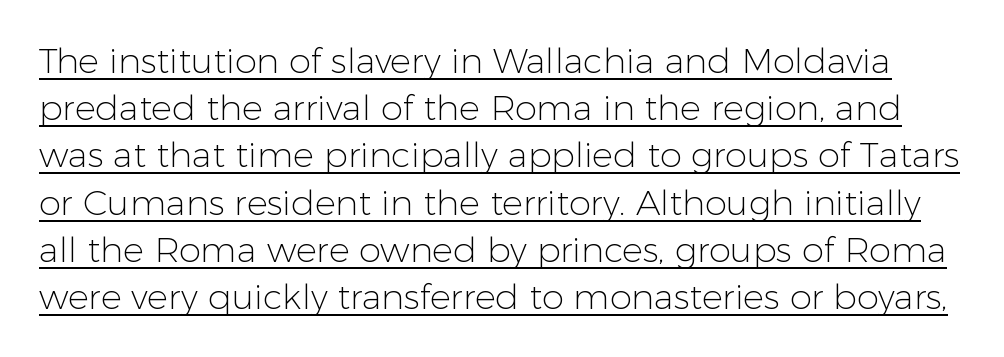
A typographer would call this underscored text. Letter spacing: default. The face used here is proportionally spaced, like ordinary book or web type. Normally led — the rows are evenly, conventionally spaced. Posture: straight, roman, zero tilt.
